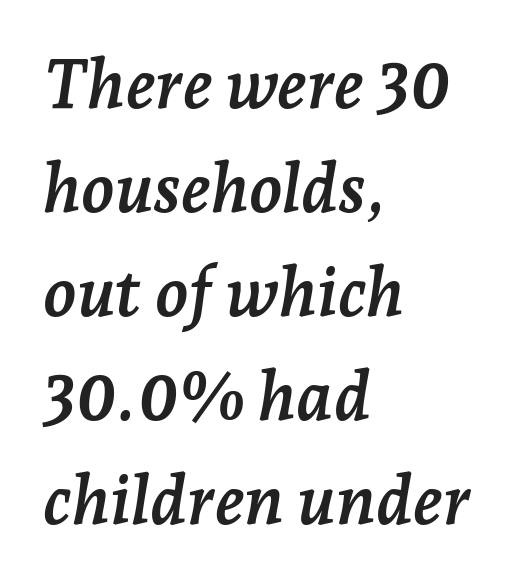
Does the leading feel generous? No, just average. The setting favours the left margin, as ordinary paragraphs usually do. Proportional: the letters do not fall into vertical columns. Check the space under the baseline: it is left empty.
